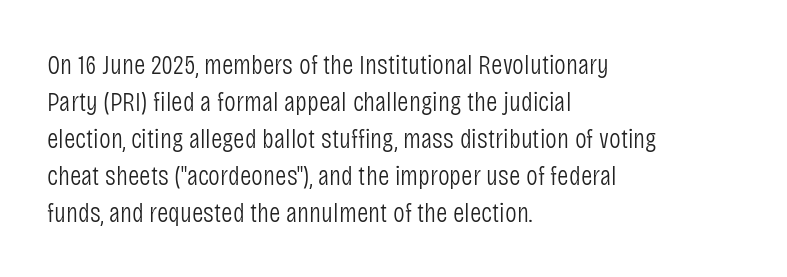
The image shows 28 px light, condensed sans-serif type, upright; set left-aligned, normal line spacing (1.32x), normal letter spacing, not underlined; low stroke contrast and a large x-height.
